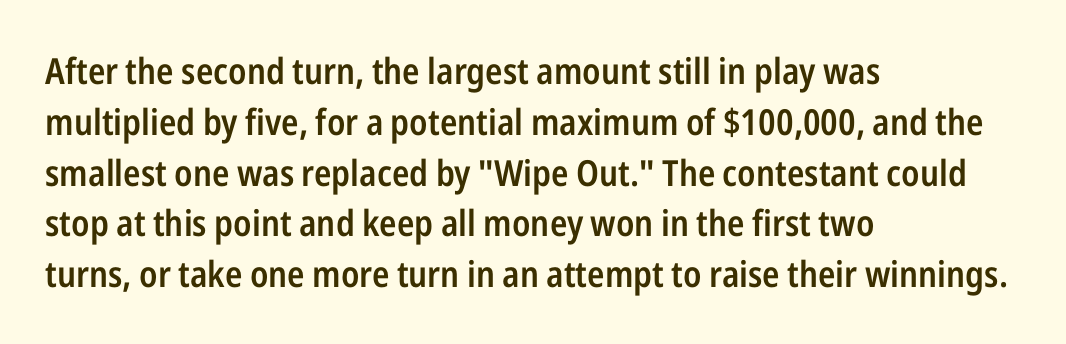
The image shows 36 px semibold, condensed sans-serif type, upright; set left-aligned, normal line spacing (1.41x), normal letter spacing, not underlined; low stroke contrast and a medium x-height.
